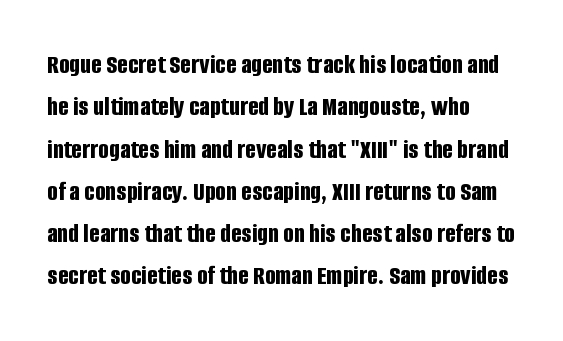
The image shows 28 px bold, condensed sans-serif type, upright; set normal line spacing (1.51x), normal letter spacing, not underlined; low stroke contrast and a large x-height.
